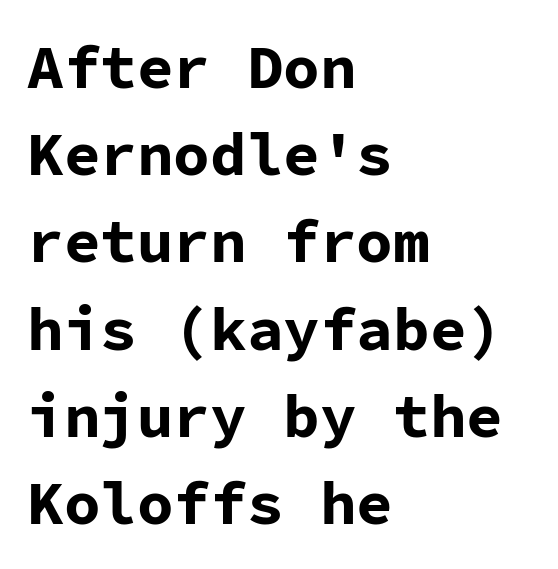
The image shows 61 px bold sans-serif type, upright, monospaced; set left-aligned, normal line spacing (1.43x), normal letter spacing, not underlined; low stroke contrast and a medium x-height.
